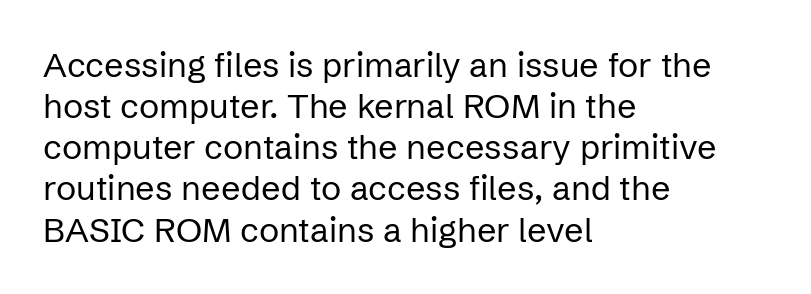
Ink coverage per letter is moderate at most. The paragraph has a hard left edge and a soft right edge. Beneath every word, the page is bare. Nope, no serifs anywhere on these letters. Think of a printed novel: that variable character pitch is what you see here.
